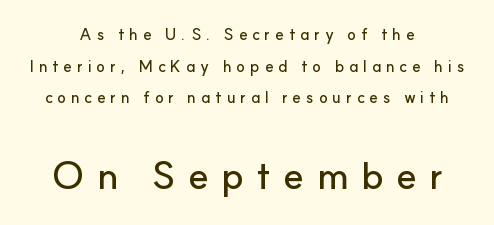
Q: Is the text italic (slanted)? A: No, it is upright.
Q: Is the typeface a serif or a sans-serif typeface? A: Sans-serif.
Q: Is the text underlined? A: No.
Q: How is the paragraph aligned? A: Centered.
Q: Is the spacing between letters normal or unusually wide? A: Unusually wide.
Q: Is the spacing between lines tight, normal or loose? A: Loose.
Q: Which block of text is set in a larger size, the first (top) or the second (bottom)? A: The second (bottom) one.
Q: Width (condensed, normal, or wide)? A: Normal.
Q: Stroke contrast? A: Low.
Q: x-height? A: Small.
Q: Monospaced? A: No.
